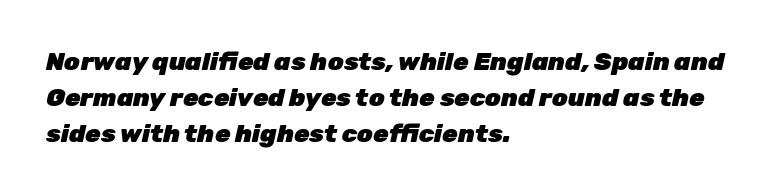
{"italic": "yes", "lean": "right", "slant_degrees": 12, "bold": "yes", "underline": "no", "align": "left", "line_spacing": "normal", "line_spacing_ratio": 1.44, "letter_spacing": "normal", "letter_spacing_em": 0.0, "glyph_px": 25}
